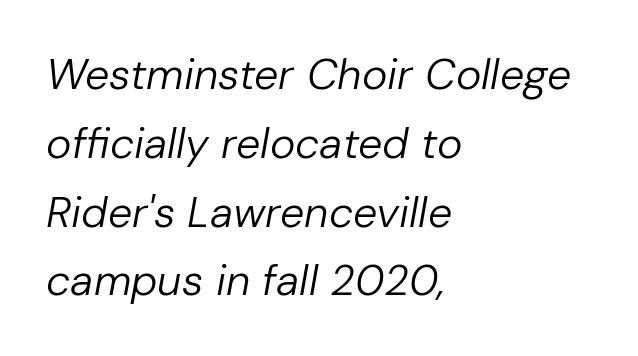
Is this a heavy cut? Hardly; it is regular or lighter. A typesetter would call this zero additional tracking. The strip under each line holds only bare page. These lines are rendered in a variable-pitch font. The rendering applies a slant to the glyphs.
